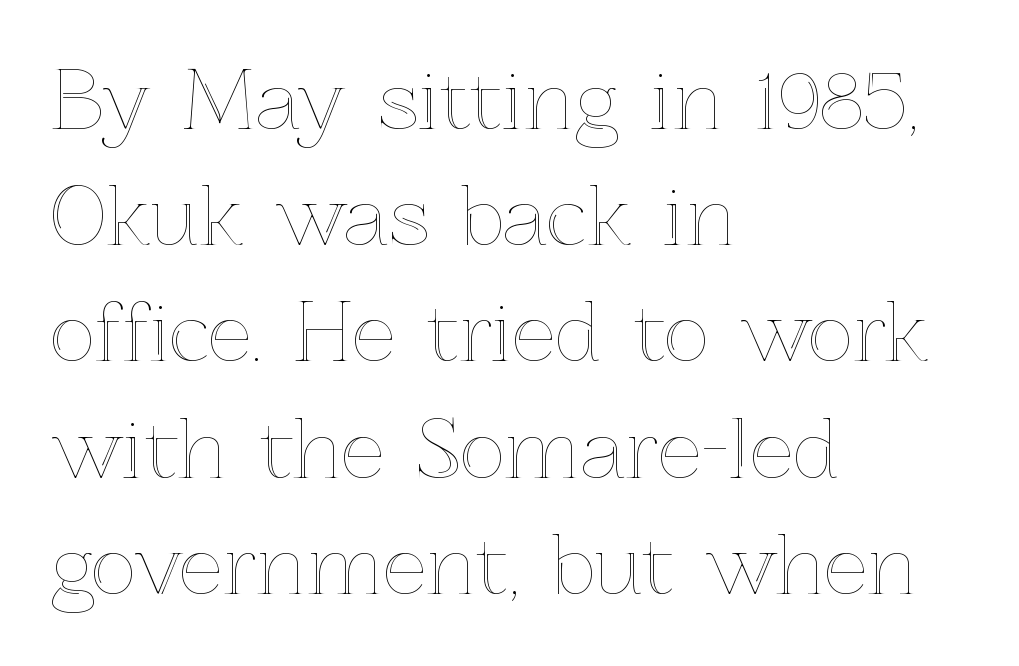
Q: Is the text italic (slanted)? A: No, it is upright.
Q: Is the text underlined? A: No.
Q: How is the paragraph aligned? A: Left-aligned.
Q: Is the spacing between letters normal or unusually wide? A: Normal.
Q: Is the spacing between lines tight, normal or loose? A: Normal.
Q: Width (condensed, normal, or wide)? A: Normal.
Q: x-height? A: Medium.
Q: Monospaced? A: No.
